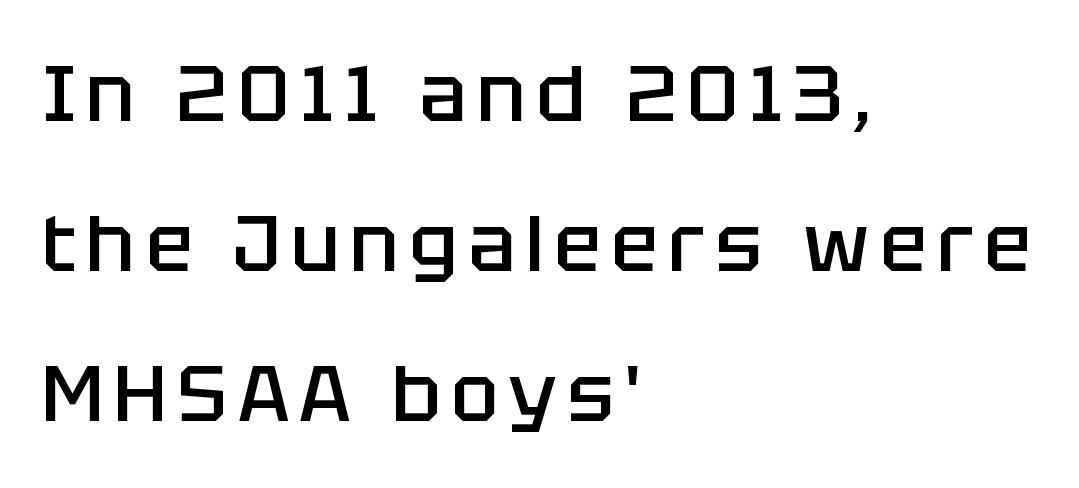
The letters carry no serifs — their stems end cleanly without finishing strokes. This sample uses an upright cut, with every glyph sitting square on the baseline. Caption: semibold face, moderately heavy strokes. The space beneath each line is pristine and unruled. Each letter keeps its own natural width here, so spacing adapts to shape. The block of text is sparse from top to bottom, with ample space between rows.
